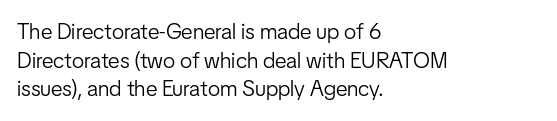
Q: Is the text bold? A: No.
Q: Is the text italic (slanted)? A: No, it is upright.
Q: Is the text underlined? A: No.
Q: How is the paragraph aligned? A: Left-aligned.
Q: Is the spacing between letters normal or unusually wide? A: Normal.
Q: Is the spacing between lines tight, normal or loose? A: Normal.
